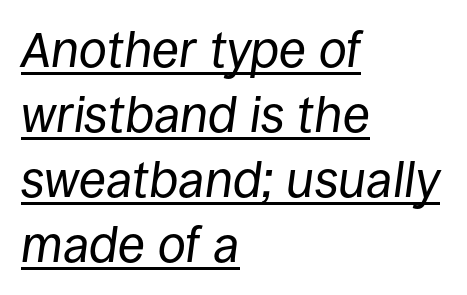
{"italic": "yes", "lean": "right", "slant_degrees": 8, "bold": "no", "weight": "regular", "width": "normal", "stroke_contrast": "low", "x_height": "large", "monospaced": "no", "underline": "yes", "align": "left", "line_spacing": "normal", "line_spacing_ratio": 1.3, "letter_spacing": "normal", "letter_spacing_em": 0.0, "glyph_px": 50}
